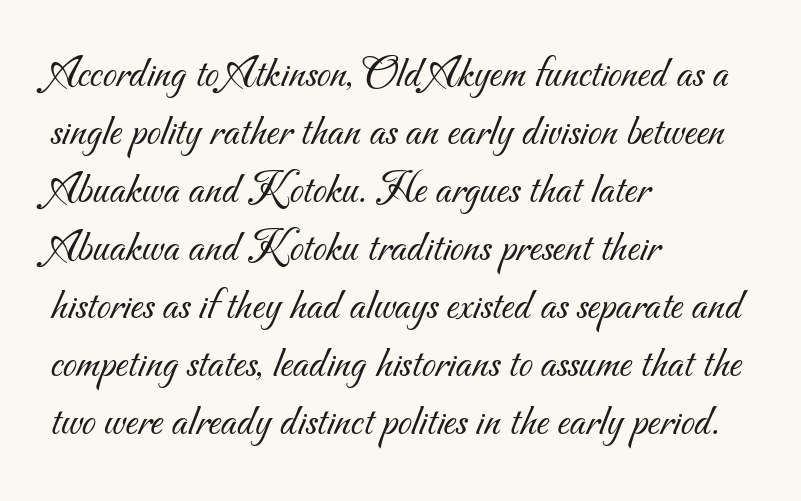
Q: Is the text bold? A: No.
Q: Is the typeface a serif or a sans-serif typeface? A: Sans-serif.
Q: Is the text underlined? A: No.
Q: How is the paragraph aligned? A: Left-aligned.
Q: Is the spacing between letters normal or unusually wide? A: Normal.
Q: Is the spacing between lines tight, normal or loose? A: Normal.
Q: Width (condensed, normal, or wide)? A: Normal.
Q: Stroke contrast? A: Medium.
Q: x-height? A: Small.
Q: Monospaced? A: No.
